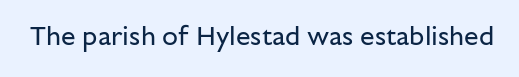
A roman cut, with each character standing at attention. Decoration check: the copy has no underline. The gaps between neighbouring characters are ordinary and unremarkable. Bold? No — there's no thickening of the strokes.
